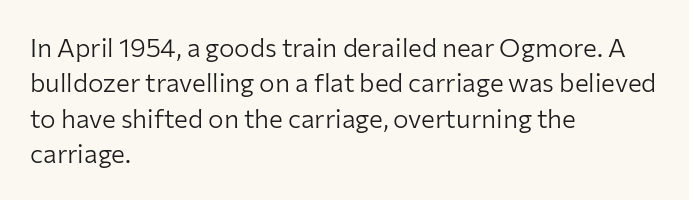
Vertically, the passage feels balanced, rows spaced as you'd expect. No italicization has been applied; the sample stays upright. A bare baseline throughout the passage. Think standard paragraph weight, or any step lighter than that.
